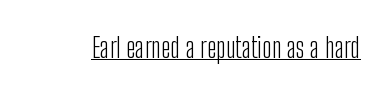
{"italic": "no", "bold": "no", "underline": "yes", "letter_spacing": "normal", "letter_spacing_em": 0.0, "glyph_px": 27}
